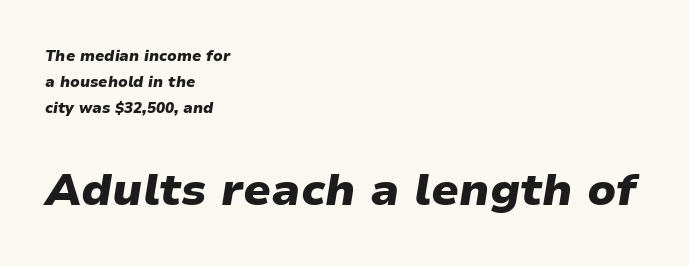
Q: Is the text bold? A: Yes.
Q: Is the text italic (slanted)? A: Yes, it leans right by about 9 degrees.
Q: Is the text underlined? A: No.
Q: How is the paragraph aligned? A: Left-aligned.
Q: Is the spacing between letters normal or unusually wide? A: Normal.
Q: Which block of text is set in a larger size, the first (top) or the second (bottom)? A: The second (bottom) one.
Q: Width (condensed, normal, or wide)? A: Normal.
Q: Stroke contrast? A: Low.
Q: x-height? A: Medium.
Q: Monospaced? A: No.
